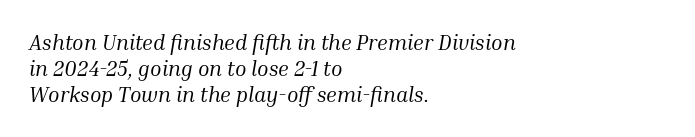
Q: Is the text bold? A: No.
Q: Is the text italic (slanted)? A: Yes, it leans right by about 10 degrees.
Q: Is the text underlined? A: No.
Q: How is the paragraph aligned? A: Left-aligned.
Q: Is the spacing between letters normal or unusually wide? A: Normal.
